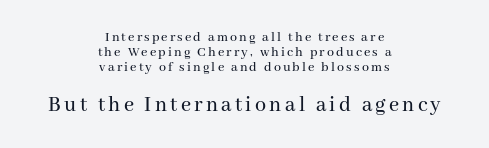
The image shows 22 px text type, upright; set centered, tight line spacing (1.07x), not underlined; the second (bottom) block is 1.57x larger.
